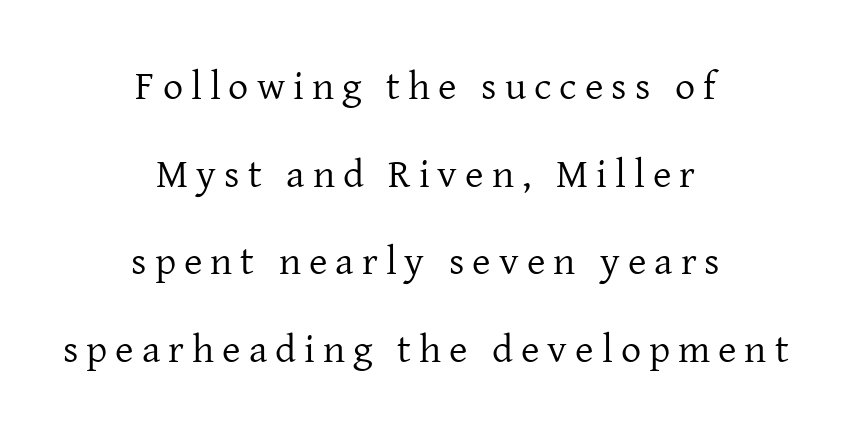
Q: Is the text bold? A: No.
Q: Is the text italic (slanted)? A: No, it is upright.
Q: Is the typeface a serif or a sans-serif typeface? A: Serif.
Q: Is the text underlined? A: No.
Q: How is the paragraph aligned? A: Centered.
Q: Is the spacing between letters normal or unusually wide? A: Unusually wide.
Q: Is the spacing between lines tight, normal or loose? A: Loose.
Q: Width (condensed, normal, or wide)? A: Normal.
Q: Stroke contrast? A: Low.
Q: x-height? A: Medium.
Q: Monospaced? A: No.
